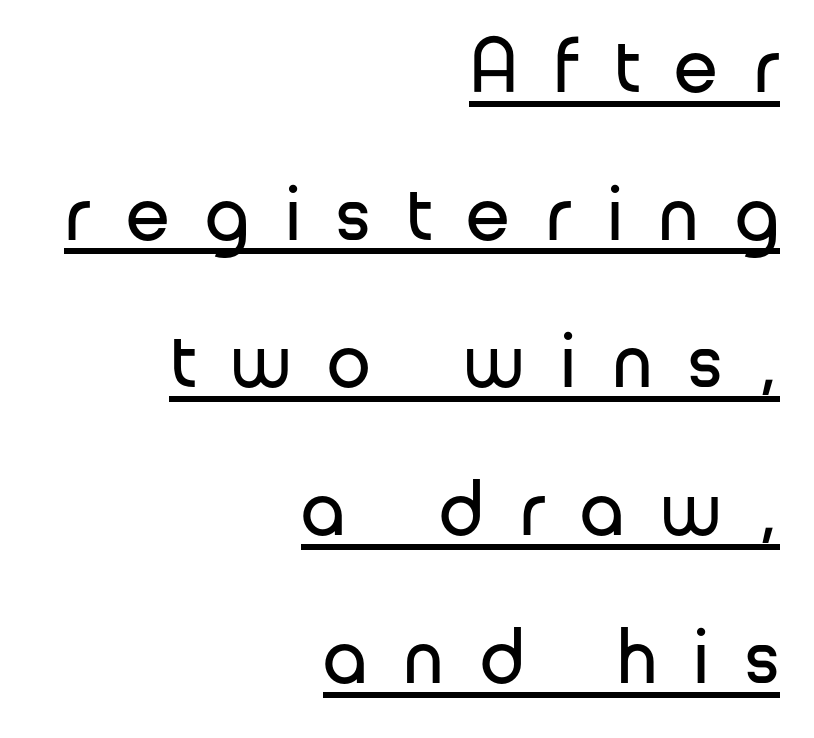
Q: Is the text bold? A: No.
Q: Is the text italic (slanted)? A: No, it is upright.
Q: Is the typeface a serif or a sans-serif typeface? A: Sans-serif.
Q: Is the text underlined? A: Yes.
Q: How is the paragraph aligned? A: Right-aligned.
Q: Is the spacing between letters normal or unusually wide? A: Unusually wide.
Q: Width (condensed, normal, or wide)? A: Normal.
Q: Stroke contrast? A: Low.
Q: x-height? A: Medium.
Q: Monospaced? A: No.
